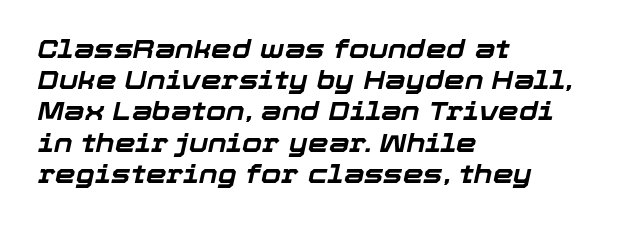
This is oblique type, the kind used for emphasis or titles. Anything drawn beneath the words? Only blank space. Tracking here is standard; glyphs follow each other at the usual distance. These lines are set flush left with a ragged right edge.
